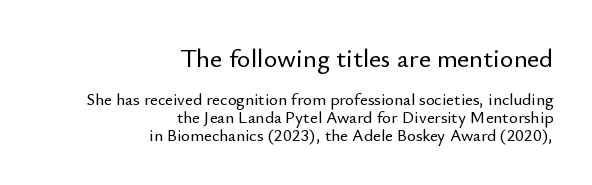
Q: Is the text italic (slanted)? A: No, it is upright.
Q: Is the text underlined? A: No.
Q: How is the paragraph aligned? A: Right-aligned.
Q: Is the spacing between letters normal or unusually wide? A: Normal.
Q: Is the spacing between lines tight, normal or loose? A: Tight.
Q: Which block of text is set in a larger size, the first (top) or the second (bottom)? A: The first (top) one.
